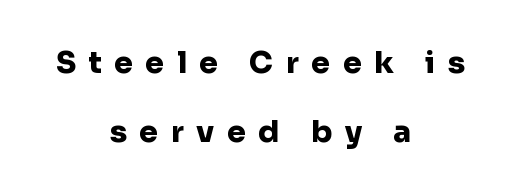
{"serif": "no", "italic": "no", "bold": "yes", "weight": "heavy", "width": "normal", "stroke_contrast": "low", "x_height": "medium", "monospaced": "no", "underline": "no", "align": "center", "line_spacing": "loose", "line_spacing_ratio": 2.29, "letter_spacing": "wide", "letter_spacing_em": 0.42, "glyph_px": 30}
